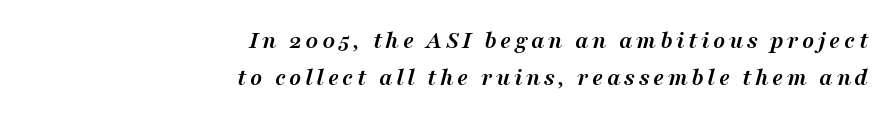
The image shows 25 px bold type, italic (leaning right); set right-aligned, normal line spacing (1.47x), not underlined.
